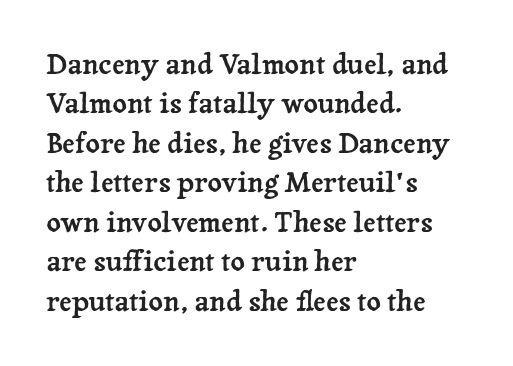
{"serif": "yes", "italic": "no", "width": "normal", "stroke_contrast": "low", "x_height": "medium", "monospaced": "no", "underline": "no", "align": "left", "line_spacing": "normal", "line_spacing_ratio": 1.41, "letter_spacing": "normal", "letter_spacing_em": 0.0, "glyph_px": 28}
